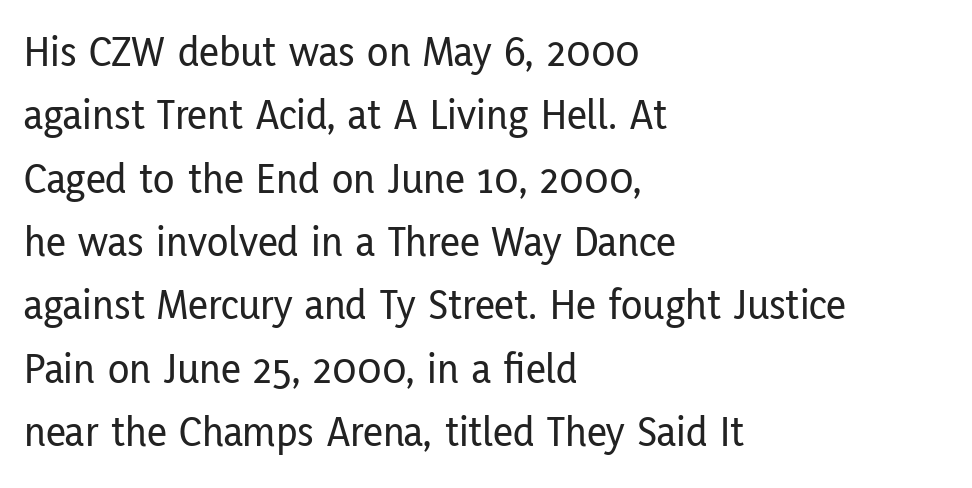
This sample is left-justified, so line endings fall wherever the words run out. Proportional: the letters do not fall into vertical columns. In terms of posture, this sample is upright. The string is rendered with underlining switched off. The lines sit at an ordinary, default distance from one another. Between one letter and the next there's only the usual sliver of space.
